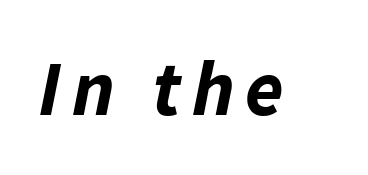
{"italic": "yes", "lean": "right", "slant_degrees": 11, "bold": "yes", "weight": "bold", "width": "normal", "stroke_contrast": "low", "x_height": "medium", "monospaced": "no", "underline": "no", "glyph_px": 78}
